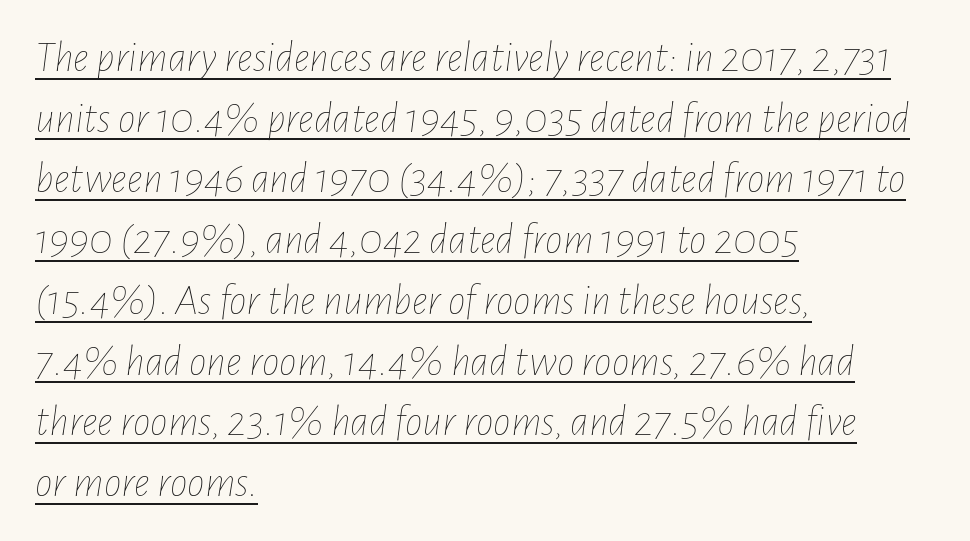
The image shows 44 px thin, condensed type, italic (leaning right); set left-aligned, normal line spacing (1.38x), normal letter spacing, underlined; low stroke contrast and a medium x-height.
